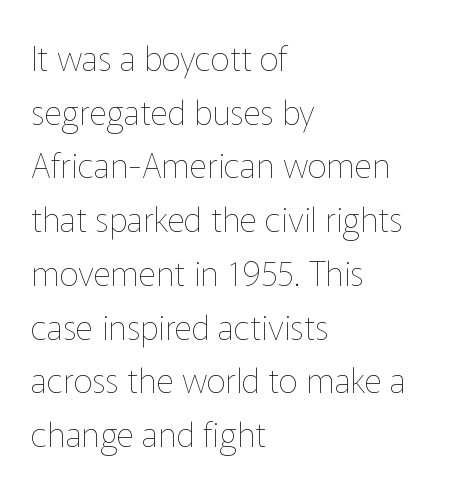
Q: Is the text bold? A: No.
Q: Is the text italic (slanted)? A: No, it is upright.
Q: Is the text underlined? A: No.
Q: How is the paragraph aligned? A: Left-aligned.
Q: Is the spacing between letters normal or unusually wide? A: Normal.
Q: Is the spacing between lines tight, normal or loose? A: Normal.
Q: Width (condensed, normal, or wide)? A: Normal.
Q: Stroke contrast? A: Low.
Q: x-height? A: Medium.
Q: Monospaced? A: No.
